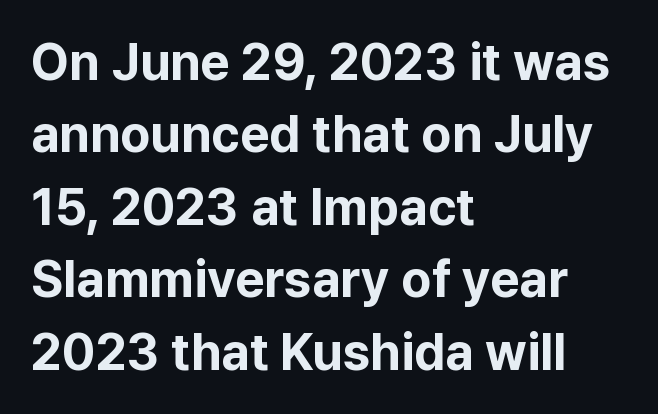
Does the weight exceed regular? Yes, all the way to bold. Proportional: the letters do not fall into vertical columns. Vertical strokes here are truly vertical. The horizontal fit of the characters is conventional and even. Vertical spacing — default.
